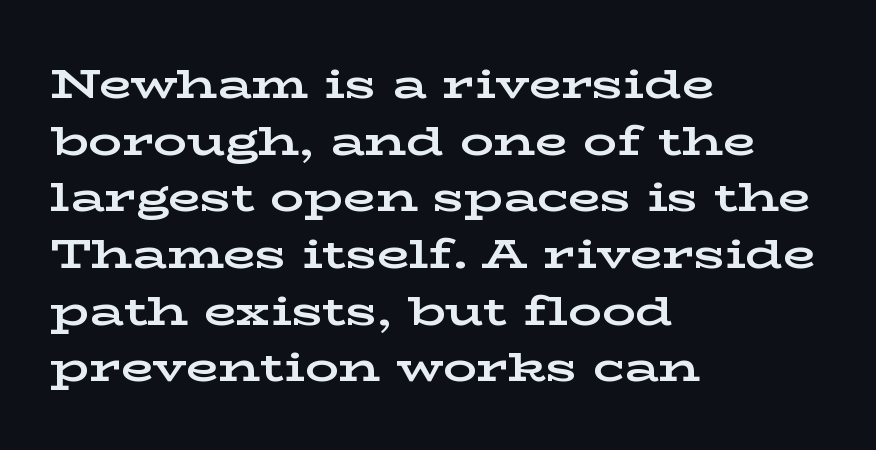
{"serif": "yes", "italic": "no", "bold": "yes", "weight": "bold", "width": "wide", "stroke_contrast": "low", "x_height": "medium", "monospaced": "no", "underline": "no", "align": "left", "line_spacing": "normal", "line_spacing_ratio": 1.35, "letter_spacing": "normal", "letter_spacing_em": 0.0, "glyph_px": 42}
